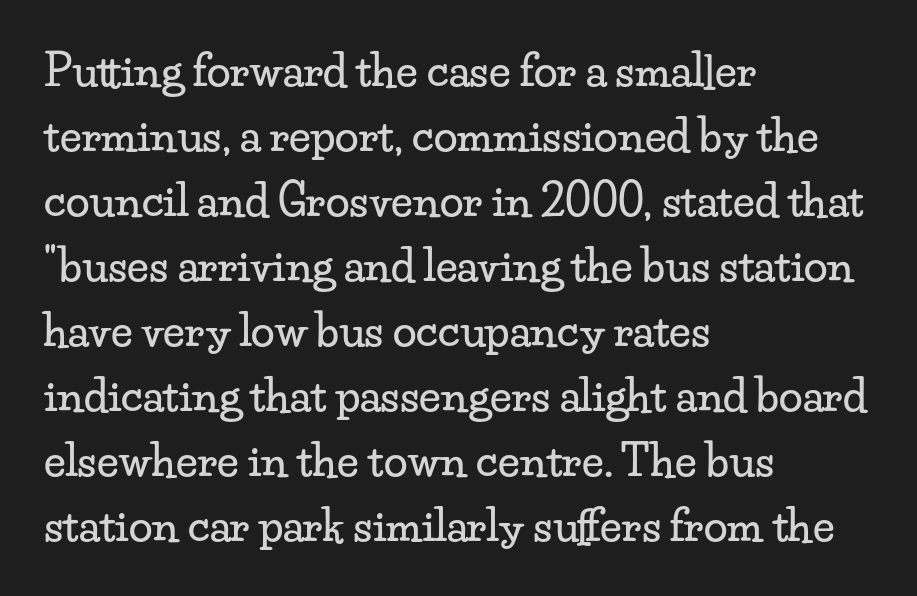
The image shows 43 px wide serif type, upright; set left-aligned, normal line spacing (1.51x), normal letter spacing, not underlined; low stroke contrast and a small x-height.
